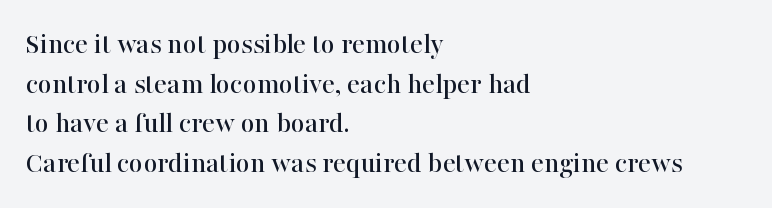
Q: Is the text italic (slanted)? A: No, it is upright.
Q: Is the typeface a serif or a sans-serif typeface? A: Serif.
Q: Is the text underlined? A: No.
Q: How is the paragraph aligned? A: Left-aligned.
Q: Is the spacing between letters normal or unusually wide? A: Normal.
Q: Is the spacing between lines tight, normal or loose? A: Normal.
Q: Width (condensed, normal, or wide)? A: Normal.
Q: Stroke contrast? A: High.
Q: x-height? A: Medium.
Q: Monospaced? A: No.
